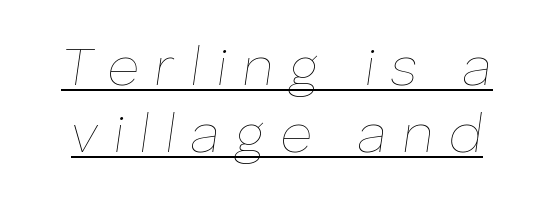
The image shows 55 px thin type, italic (leaning right); set line spacing 1.21x, unusually wide letter spacing (+0.27 em), underlined; low stroke contrast and a medium x-height.
